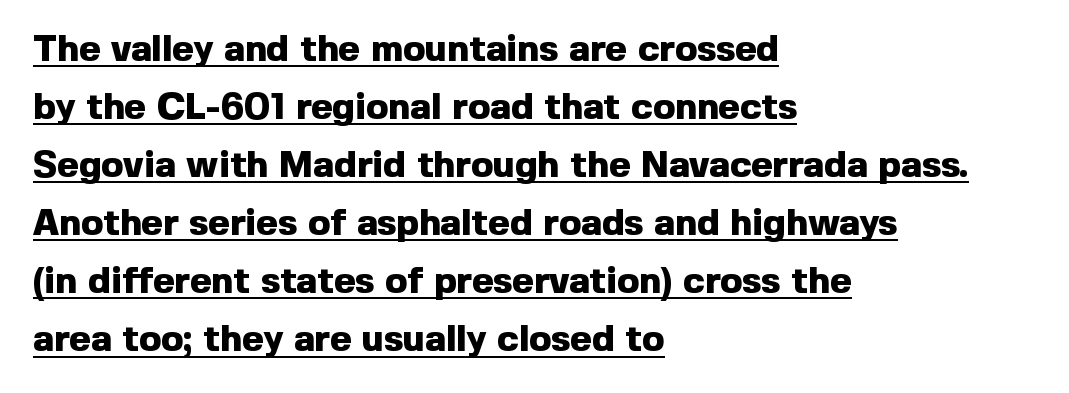
{"serif": "no", "italic": "no", "bold": "yes", "weight": "heavy", "width": "normal", "x_height": "medium", "monospaced": "no", "underline": "yes", "align": "left", "line_spacing": "normal", "line_spacing_ratio": 1.57, "letter_spacing": "normal", "letter_spacing_em": 0.0, "glyph_px": 37}
